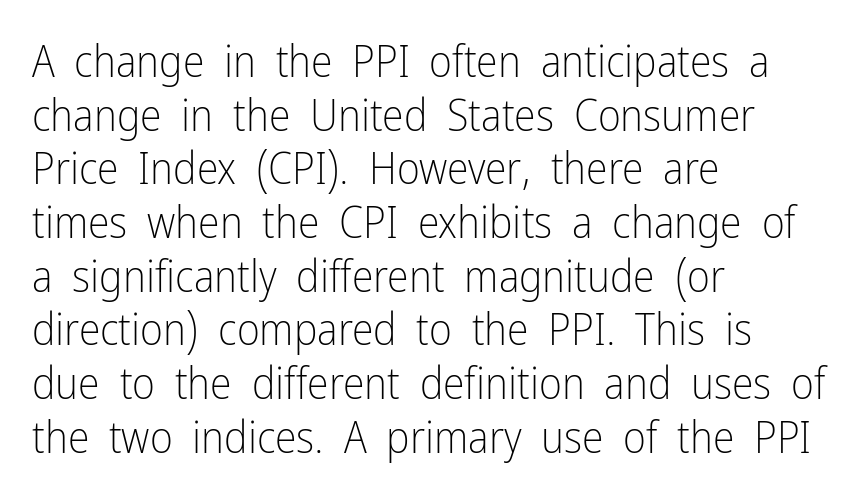
Q: Is the text bold? A: No.
Q: Is the text italic (slanted)? A: No, it is upright.
Q: Is the typeface a serif or a sans-serif typeface? A: Sans-serif.
Q: Is the text underlined? A: No.
Q: How is the paragraph aligned? A: Left-aligned.
Q: Is the spacing between letters normal or unusually wide? A: Normal.
Q: Width (condensed, normal, or wide)? A: Condensed.
Q: Stroke contrast? A: Low.
Q: x-height? A: Medium.
Q: Monospaced? A: No.
